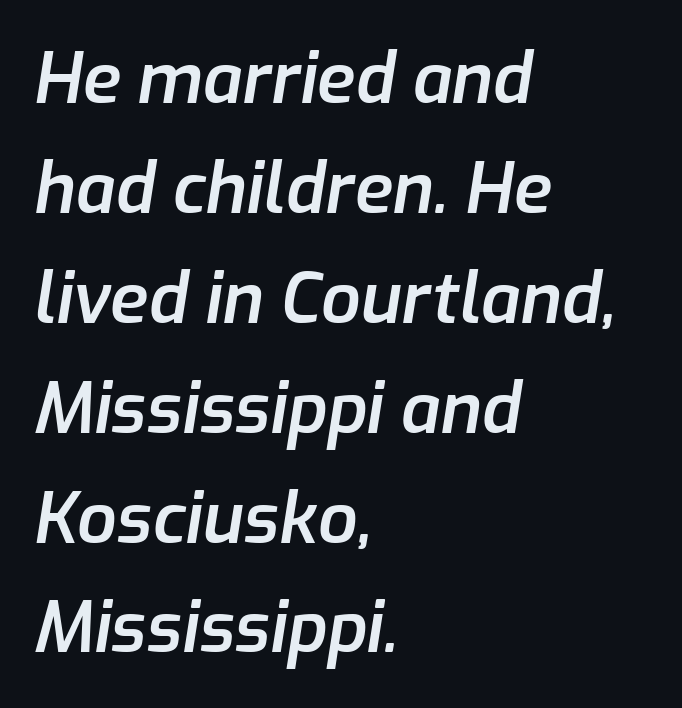
The image shows 70 px semibold type, italic (leaning right); set left-aligned, normal line spacing (1.57x), normal letter spacing, not underlined; low stroke contrast and a medium x-height.
